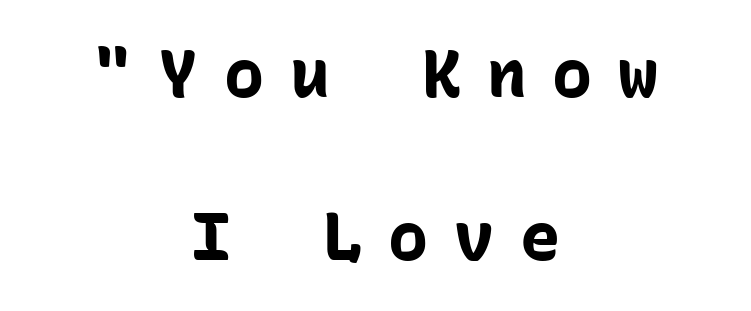
Q: Is the text bold? A: Yes.
Q: Is the text italic (slanted)? A: No, it is upright.
Q: Is the typeface a serif or a sans-serif typeface? A: Sans-serif.
Q: Is the text underlined? A: No.
Q: How is the paragraph aligned? A: Centered.
Q: Is the spacing between letters normal or unusually wide? A: Unusually wide.
Q: Is the spacing between lines tight, normal or loose? A: Loose.
Q: Width (condensed, normal, or wide)? A: Normal.
Q: Stroke contrast? A: Low.
Q: x-height? A: Medium.
Q: Monospaced? A: Yes.
